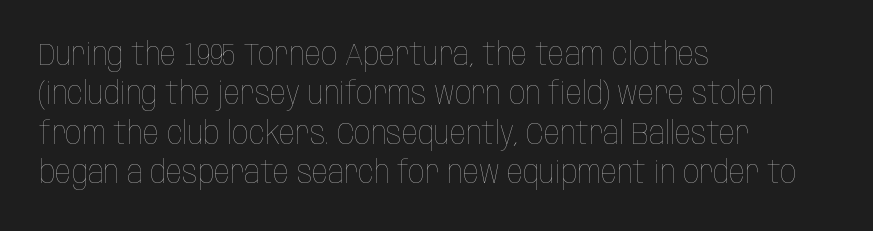
The image shows 32 px thin, condensed type, upright; set left-aligned, line spacing 1.23x, normal letter spacing, not underlined; low stroke contrast and a large x-height.
